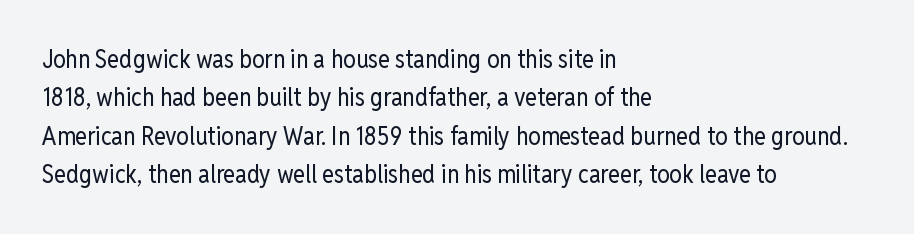
{"italic": "no", "bold": "no", "underline": "no", "align": "left", "line_spacing": "normal", "line_spacing_ratio": 1.54, "letter_spacing": "normal", "letter_spacing_em": 0.0, "glyph_px": 25}
